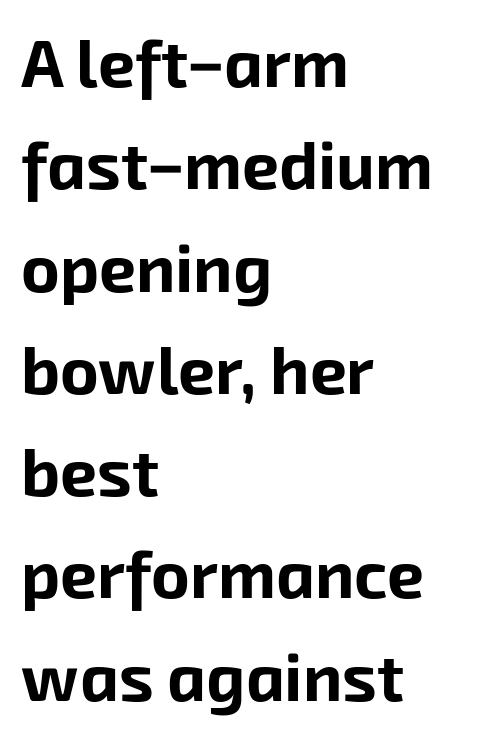
{"serif": "no", "bold": "yes", "weight": "bold", "width": "normal", "stroke_contrast": "low", "x_height": "medium", "monospaced": "no", "underline": "no", "align": "left", "line_spacing": "normal", "line_spacing_ratio": 1.55, "letter_spacing": "normal", "letter_spacing_em": 0.0, "glyph_px": 66}
